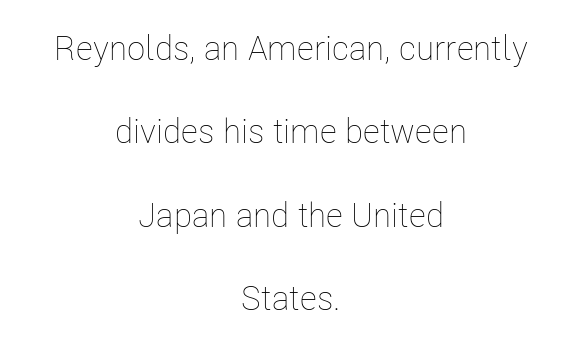
{"italic": "no", "bold": "no", "weight": "thin", "width": "condensed", "stroke_contrast": "low", "x_height": "medium", "monospaced": "no", "underline": "no", "align": "center", "line_spacing": "loose", "line_spacing_ratio": 2.45, "letter_spacing": "normal", "letter_spacing_em": 0.0, "glyph_px": 34}
